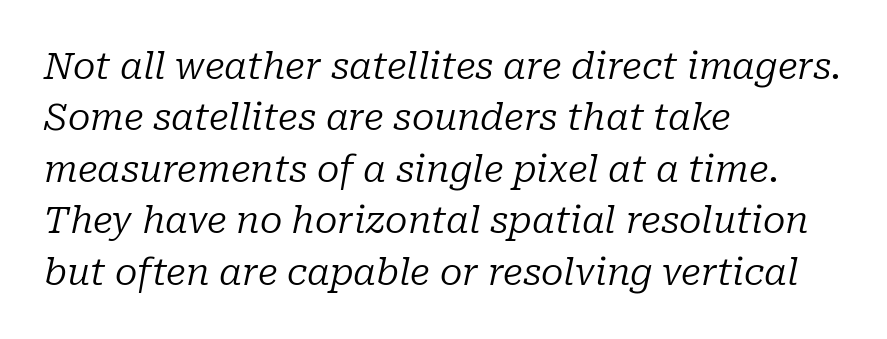
Q: Is the text bold? A: No.
Q: Is the text italic (slanted)? A: Yes, it leans right by about 10 degrees.
Q: Is the typeface a serif or a sans-serif typeface? A: Serif.
Q: Is the text underlined? A: No.
Q: How is the paragraph aligned? A: Left-aligned.
Q: Is the spacing between letters normal or unusually wide? A: Normal.
Q: Is the spacing between lines tight, normal or loose? A: Normal.
Q: Width (condensed, normal, or wide)? A: Normal.
Q: Stroke contrast? A: Low.
Q: x-height? A: Medium.
Q: Monospaced? A: No.
